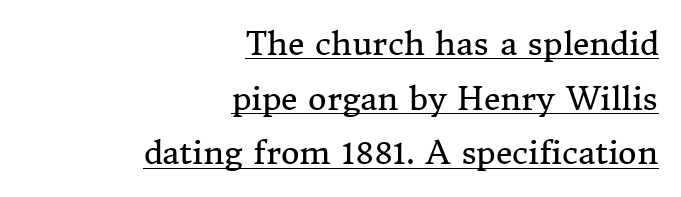
Stroke mass is kept to a normal reading level or below. A roman cut, with each character standing at attention. Does the copy run flush right? Yes — the right margin is perfectly even. Note the varied advance widths — an 'i' is clearly narrower than an 'm'. Quick note: underline on. Characters follow at the spacing the type designer built in.
